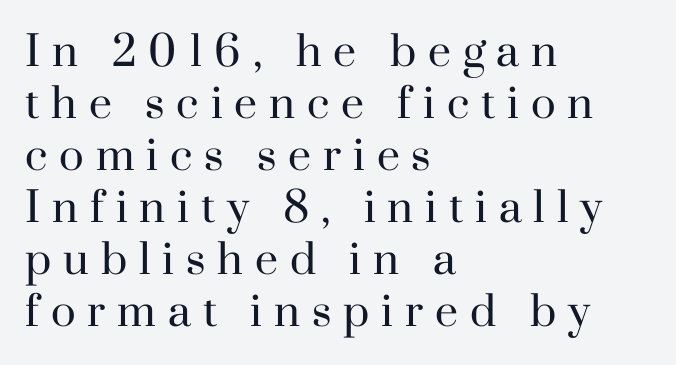
{"serif": "yes", "italic": "no", "bold": "no", "weight": "regular", "width": "normal", "stroke_contrast": "high", "x_height": "small", "monospaced": "no", "underline": "no", "align": "left", "line_spacing": "normal", "line_spacing_ratio": 1.27, "letter_spacing": "wide", "letter_spacing_em": 0.29, "glyph_px": 41}
